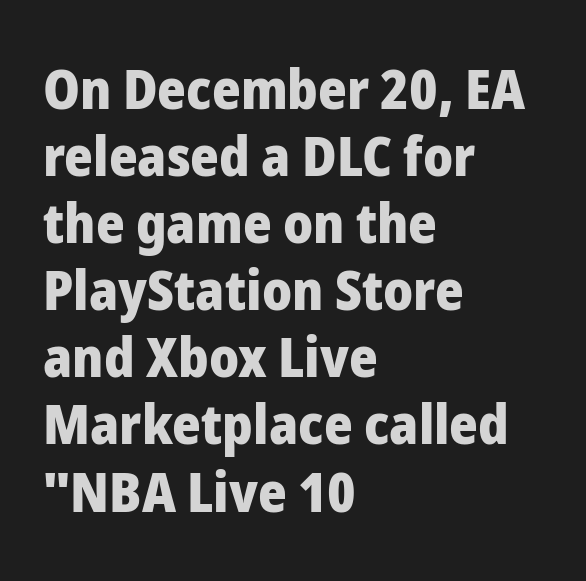
Glance below the letters and you will spot only blank space. Compared with an ordinary text face, these strokes are far heavier — a full bold. Note the varied advance widths — an 'i' is clearly narrower than an 'm'. No extra tracking has been applied to these lines. Line starts are locked; line ends wander. Nope, no serifs anywhere on these letters.
